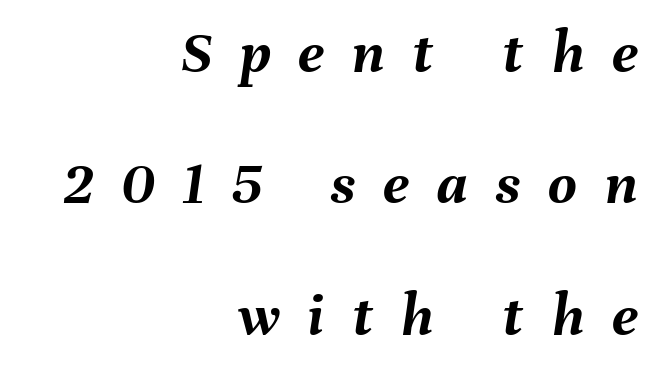
The glyphs are unaccompanied by any horizontal stroke below them. Spacing verdict: proportional, widths tailored to each character. Observe the lean: these are italic letterforms. Heavy, bold letterforms. The designer dialed line spacing up above the default.
